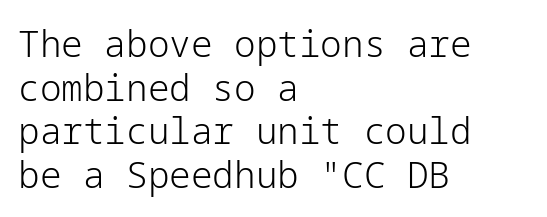
{"serif": "no", "italic": "no", "bold": "no", "weight": "light", "width": "normal", "stroke_contrast": "low", "x_height": "medium", "underline": "no", "align": "left", "line_spacing_ratio": 1.21, "letter_spacing": "normal", "letter_spacing_em": 0.0, "glyph_px": 36}
